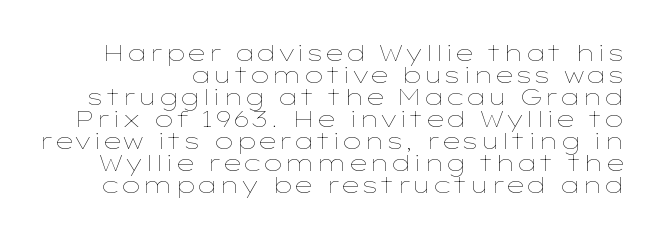
{"italic": "no", "bold": "no", "underline": "no", "line_spacing": "tight", "line_spacing_ratio": 0.96, "letter_spacing": "normal", "letter_spacing_em": 0.0, "glyph_px": 23}
